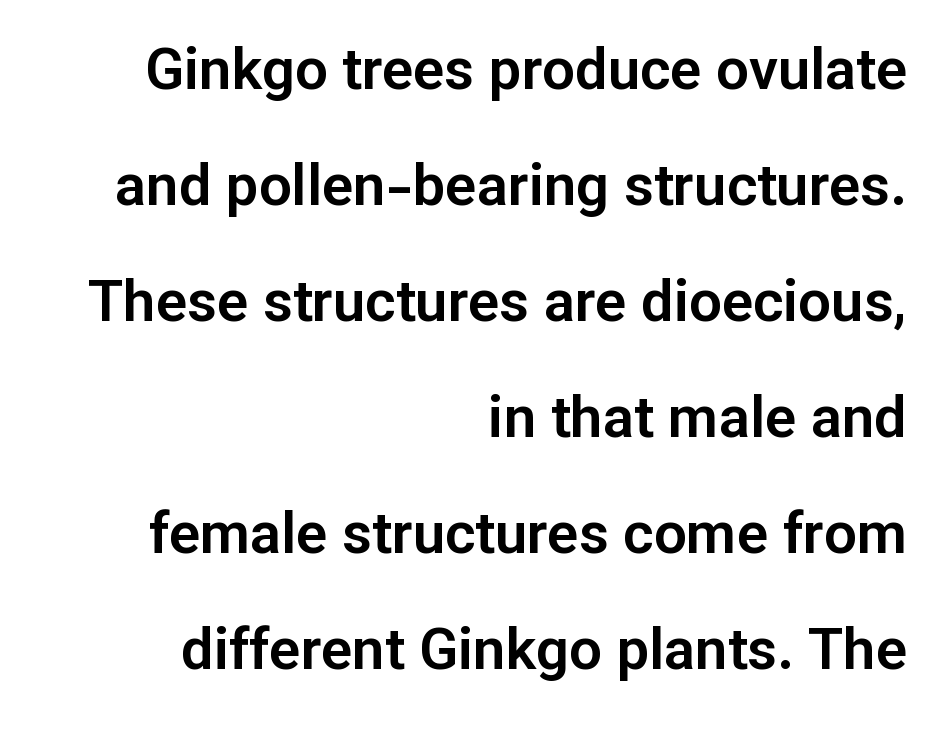
The image shows 58 px sans-serif type, upright; set right-aligned, loose line spacing (2.0x), normal letter spacing, not underlined; low stroke contrast and a medium x-height.
